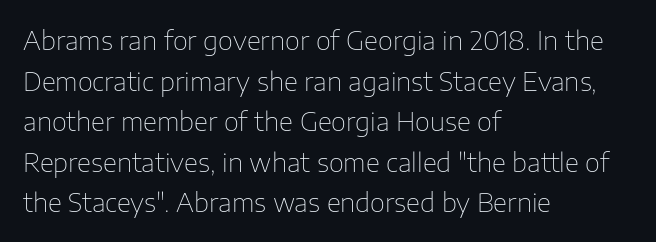
Q: Is the text bold? A: No.
Q: Is the text italic (slanted)? A: No, it is upright.
Q: Is the text underlined? A: No.
Q: How is the paragraph aligned? A: Left-aligned.
Q: Is the spacing between letters normal or unusually wide? A: Normal.
Q: Is the spacing between lines tight, normal or loose? A: Normal.
